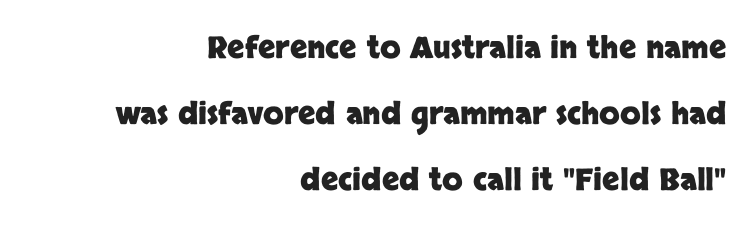
The image shows 30 px heavy sans-serif type, upright; set right-aligned, loose line spacing (2.2x), normal letter spacing, not underlined; low stroke contrast and a large x-height.
